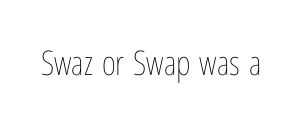
Heft: none added — not bold. The letters stand straight up with perfectly vertical stems. Note the varied advance widths — an 'i' is clearly narrower than an 'm'. Bare-footed words on every line. Tracking here is standard; glyphs follow each other at the usual distance.
